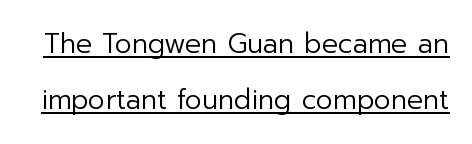
{"italic": "no", "bold": "no", "underline": "yes", "line_spacing": "loose", "line_spacing_ratio": 2.07, "letter_spacing": "normal", "letter_spacing_em": 0.0, "glyph_px": 27}
